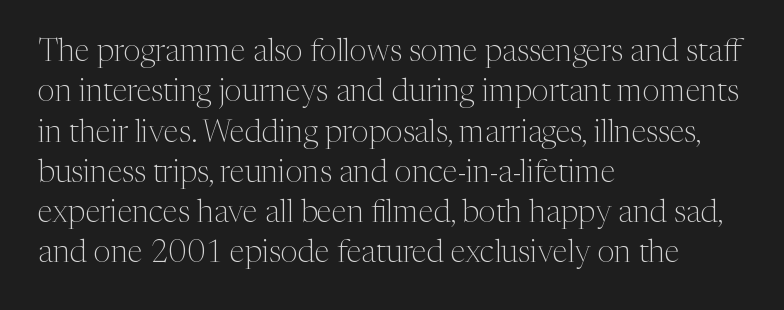
The image shows 31 px light serif type, upright; set left-aligned, normal line spacing (1.3x), normal letter spacing, not underlined; medium stroke contrast and a medium x-height.
